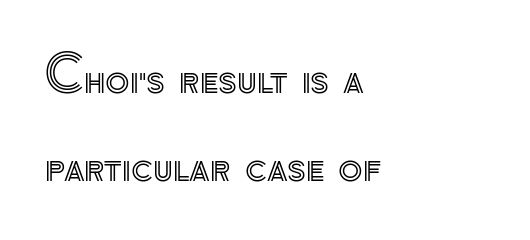
These lines stack with their left ends in a neat column. If you drew a line through each stem, it would be perfectly vertical. Each letter keeps its own natural width here, so spacing adapts to shape. Underlining? Definitely not there.
